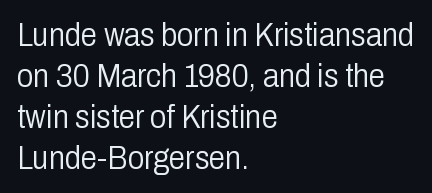
The image shows 33 px light, condensed sans-serif type, upright; set left-aligned, line spacing 1.24x, normal letter spacing, not underlined; low stroke contrast and a medium x-height.
